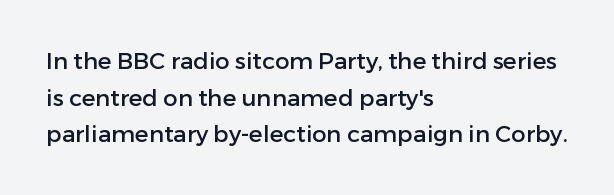
The image shows 23 px text type, upright; set left-aligned, normal line spacing (1.59x), normal letter spacing, not underlined.
